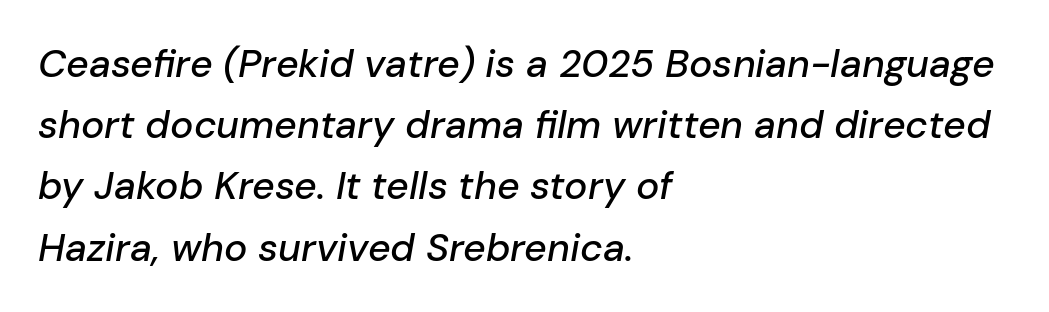
Q: Is the text italic (slanted)? A: Yes, it leans right by about 10 degrees.
Q: Is the text underlined? A: No.
Q: How is the paragraph aligned? A: Left-aligned.
Q: Is the spacing between letters normal or unusually wide? A: Normal.
Q: Is the spacing between lines tight, normal or loose? A: Normal.
Q: Width (condensed, normal, or wide)? A: Normal.
Q: Stroke contrast? A: Low.
Q: x-height? A: Medium.
Q: Monospaced? A: No.
